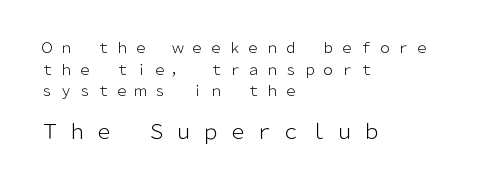
The image shows 20 px text type, upright; set left-aligned, normal line spacing (1.55x), unusually wide letter spacing (+0.34 em), not underlined; the second (bottom) block is 1.43x larger.
